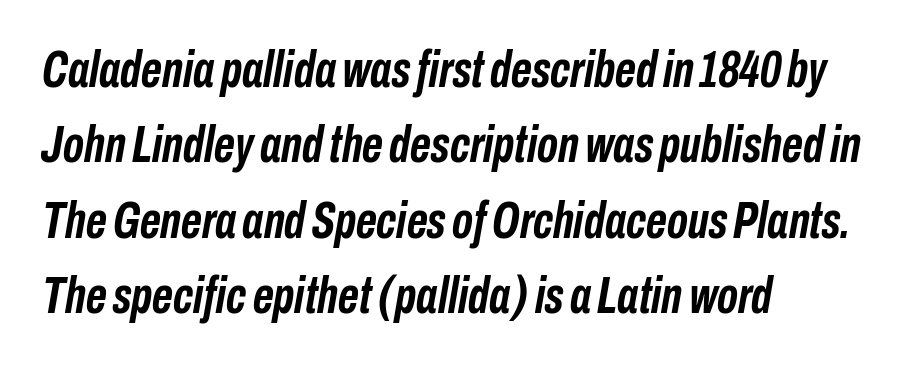
The gaps between neighbouring characters are ordinary and unremarkable. Reading down the block, your eye returns to a fixed left position each line. Each new line begins a customary step beneath the previous one. Plain, unruled lines of type.
